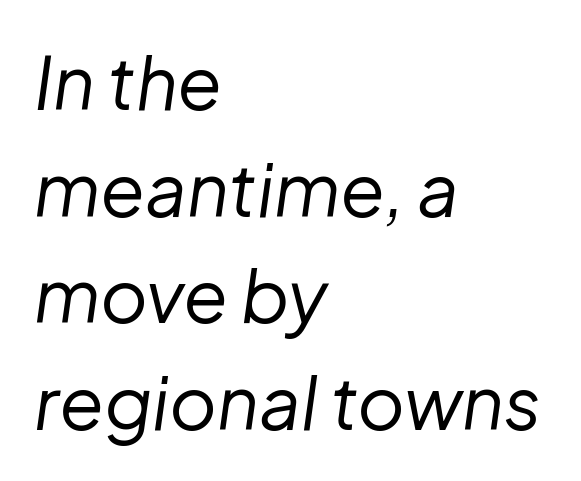
{"italic": "yes", "lean": "right", "slant_degrees": 8, "bold": "no", "weight": "regular", "width": "normal", "stroke_contrast": "low", "x_height": "medium", "monospaced": "no", "underline": "no", "align": "left", "line_spacing": "normal", "line_spacing_ratio": 1.46, "letter_spacing": "normal", "letter_spacing_em": 0.0, "glyph_px": 73}
